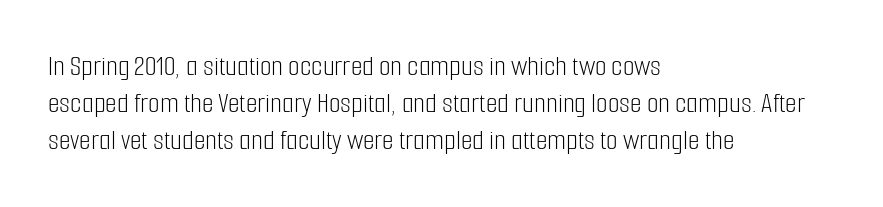
Unmarked baselines from the first word to the last. The passage shown is typeset with a sans-serif family. A typesetter would call this zero additional tracking. The letterforms sit at book weight or below. The lines in this sample share a left origin and differ only in where they stop.
